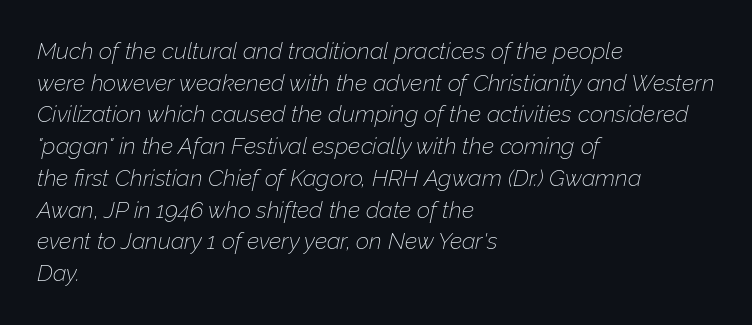
Q: Is the text bold? A: No.
Q: Is the text italic (slanted)? A: Yes, it leans right by about 12 degrees.
Q: Is the text underlined? A: No.
Q: How is the paragraph aligned? A: Left-aligned.
Q: Is the spacing between letters normal or unusually wide? A: Normal.
Q: Is the spacing between lines tight, normal or loose? A: Normal.
